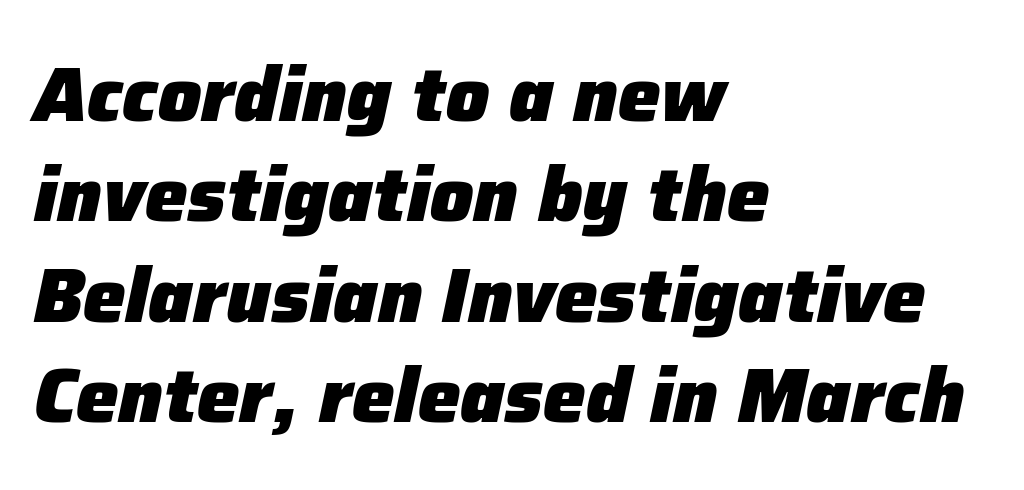
Q: Is the text bold? A: Yes.
Q: Is the text italic (slanted)? A: Yes, it leans right by about 12 degrees.
Q: Is the text underlined? A: No.
Q: How is the paragraph aligned? A: Left-aligned.
Q: Is the spacing between letters normal or unusually wide? A: Normal.
Q: Is the spacing between lines tight, normal or loose? A: Normal.
Q: Width (condensed, normal, or wide)? A: Normal.
Q: Stroke contrast? A: Low.
Q: x-height? A: Medium.
Q: Monospaced? A: No.
